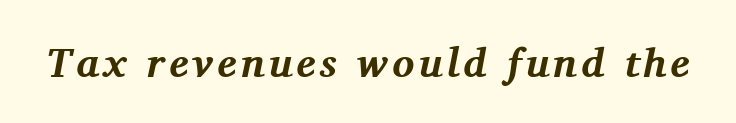
The image shows 41 px bold serif type, italic (leaning right); set not underlined; medium stroke contrast and a medium x-height.
